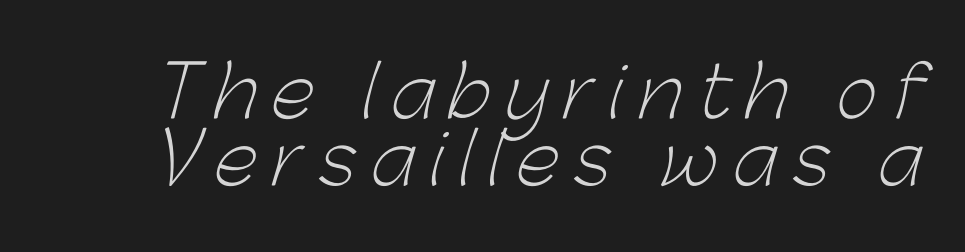
{"serif": "no", "bold": "no", "weight": "light", "width": "normal", "stroke_contrast": "low", "x_height": "medium", "monospaced": "no", "underline": "no", "line_spacing": "tight", "line_spacing_ratio": 0.95, "letter_spacing": "wide", "letter_spacing_em": 0.21, "glyph_px": 71}
